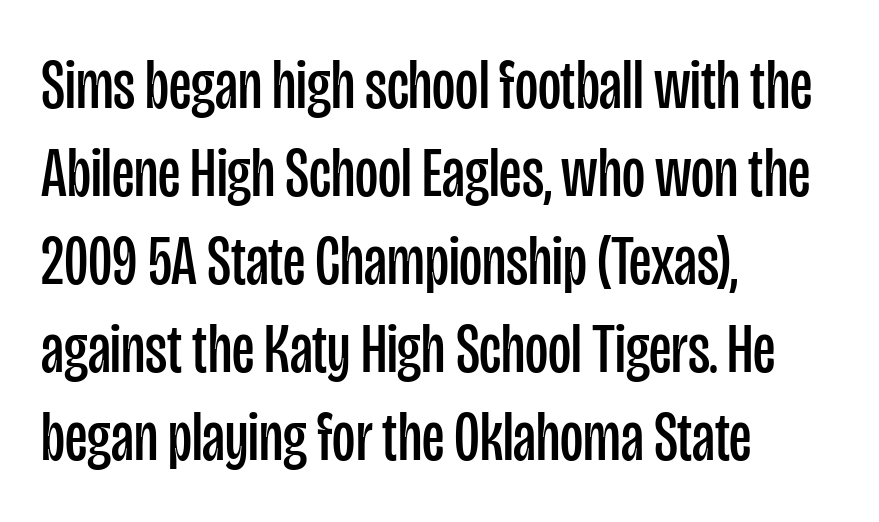
{"serif": "no", "italic": "no", "bold": "no", "weight": "regular", "width": "condensed", "stroke_contrast": "low", "x_height": "large", "monospaced": "no", "underline": "no", "align": "left", "line_spacing_ratio": 1.24, "letter_spacing": "normal", "letter_spacing_em": 0.0, "glyph_px": 71}
